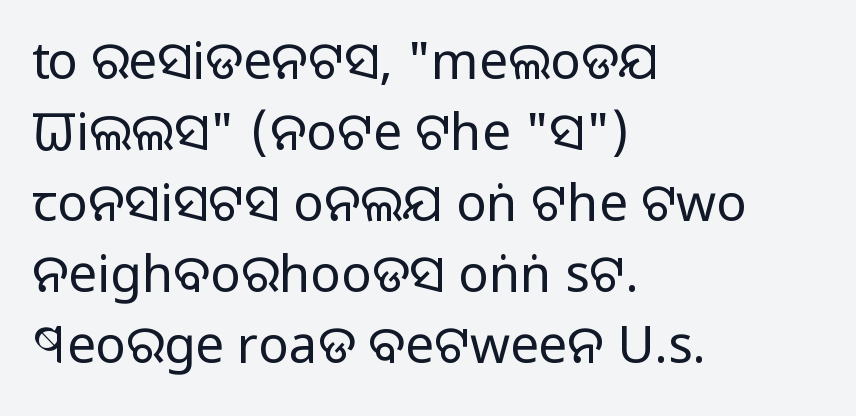
Q: Is the text bold? A: No.
Q: Is the text italic (slanted)? A: No, it is upright.
Q: Is the typeface a serif or a sans-serif typeface? A: Sans-serif.
Q: Is the text underlined? A: No.
Q: How is the paragraph aligned? A: Left-aligned.
Q: Is the spacing between letters normal or unusually wide? A: Normal.
Q: Is the spacing between lines tight, normal or loose? A: Normal.
Q: Width (condensed, normal, or wide)? A: Normal.
Q: Stroke contrast? A: Low.
Q: x-height? A: Large.
Q: Monospaced? A: No.
